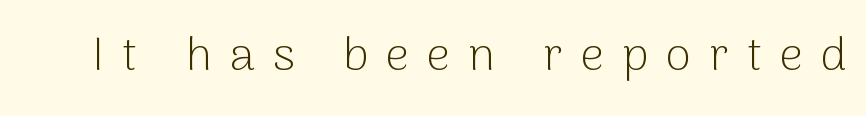
Classification — sans serif. The characters are drawn with everyday or finer stroke widths. Someone cranked the tracking dial way up on this one. You can tell it's not italic because the verticals are truly vertical. Quick note: underline off. Character widths vary here, with narrow letters taking less room than wide ones.
